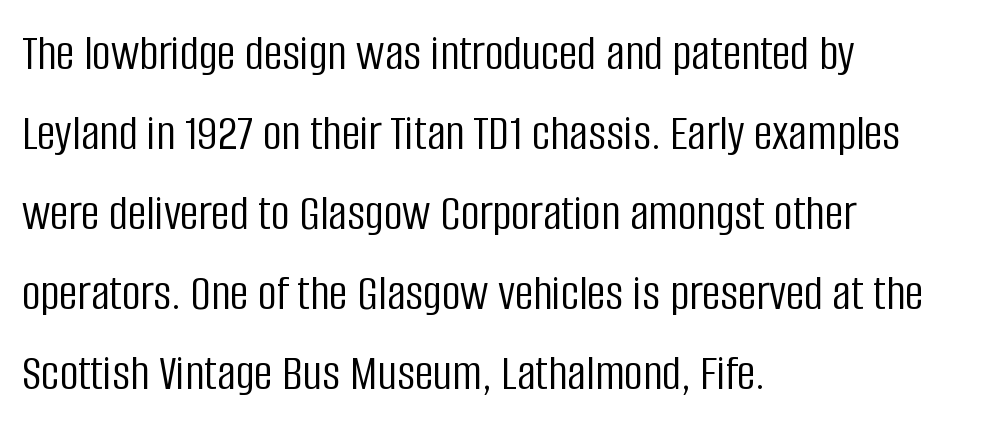
The characters are drawn with everyday or finer stroke widths. The letters stand straight up with perfectly vertical stems. Spacing verdict: proportional, widths tailored to each character. The passage shown stacks its lines at a standard gap.
